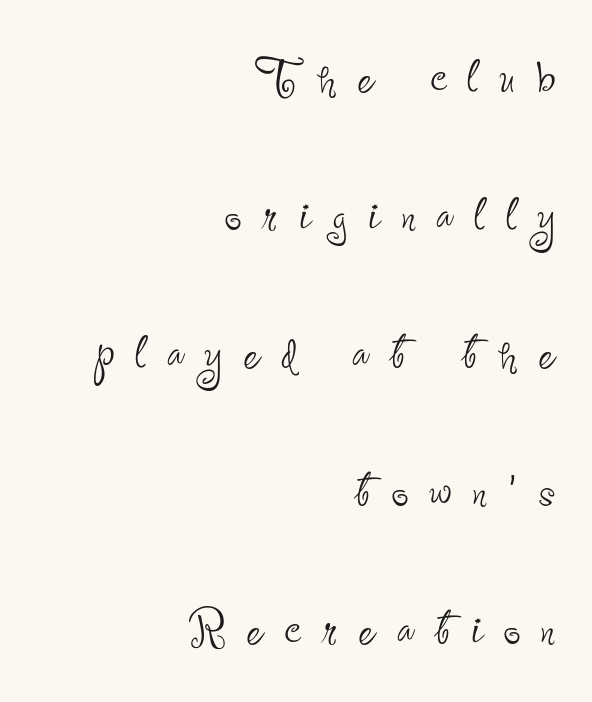
The image shows 60 px thin, condensed sans-serif type; set right-aligned, loose line spacing (2.3x), unusually wide letter spacing (+0.35 em), not underlined; low stroke contrast and a small x-height.
